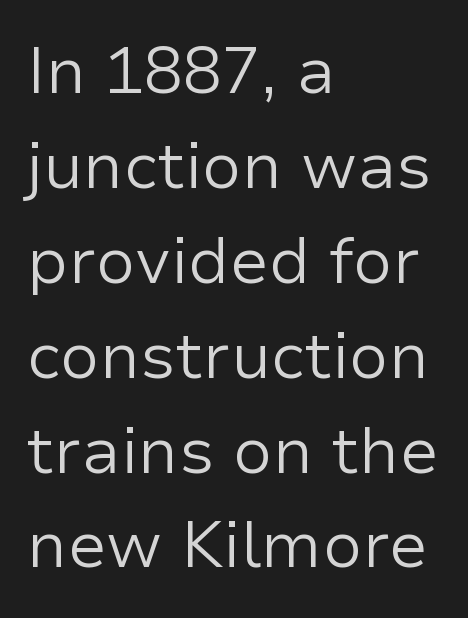
{"serif": "no", "italic": "no", "bold": "no", "weight": "regular", "width": "normal", "stroke_contrast": "low", "x_height": "medium", "monospaced": "no", "underline": "no", "align": "left", "line_spacing": "normal", "line_spacing_ratio": 1.46, "letter_spacing": "normal", "letter_spacing_em": 0.0, "glyph_px": 65}
